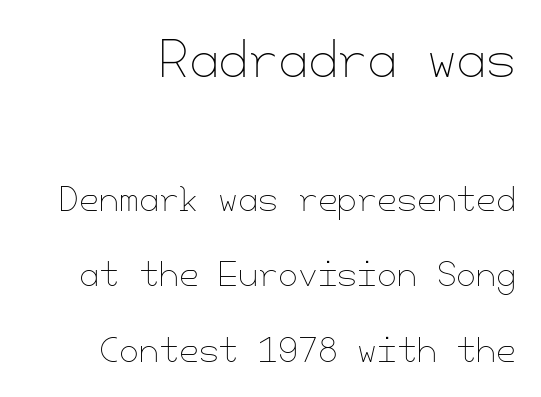
The image shows 48 px thin type, upright; set right-aligned, loose line spacing (2.35x), normal letter spacing, not underlined; the first (top) block is 1.5x larger; low stroke contrast and a small x-height.
